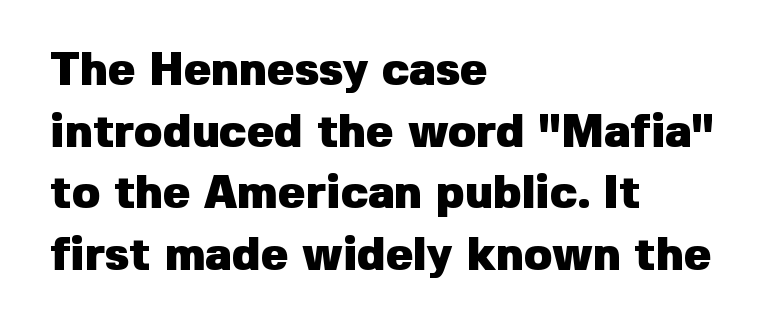
The image shows 46 px heavy sans-serif type, upright; set left-aligned, normal line spacing (1.34x), normal letter spacing, not underlined; low stroke contrast and a medium x-height.
